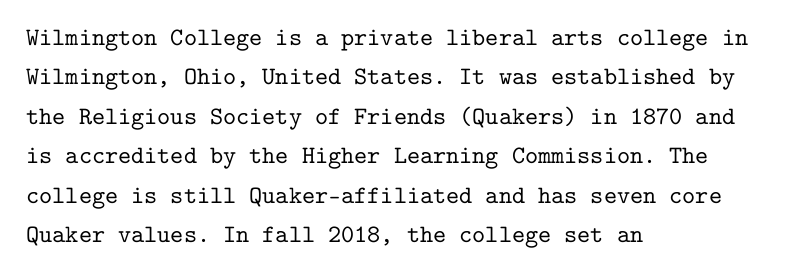
The setting favours the left margin, as ordinary paragraphs usually do. Is there any slant? The stems are plumb. A bare baseline throughout the passage. The letterforms sit shoulder to shoulder at normal distance. These lines sit exactly where default settings would place them.
